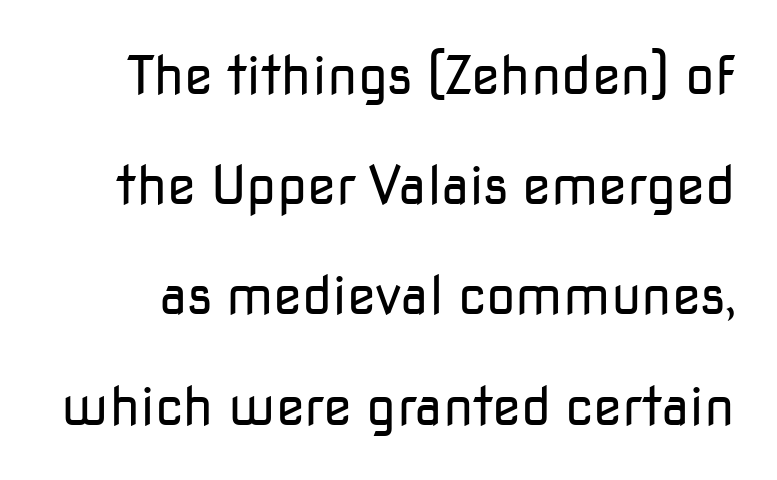
Serif or sans? Sans — the stroke terminals are bare. Do the characters align in a grid? No, the font is proportional. Vertical stems look standard width or narrower in stroke. Regarding leading, the lines here are spaced well apart.
